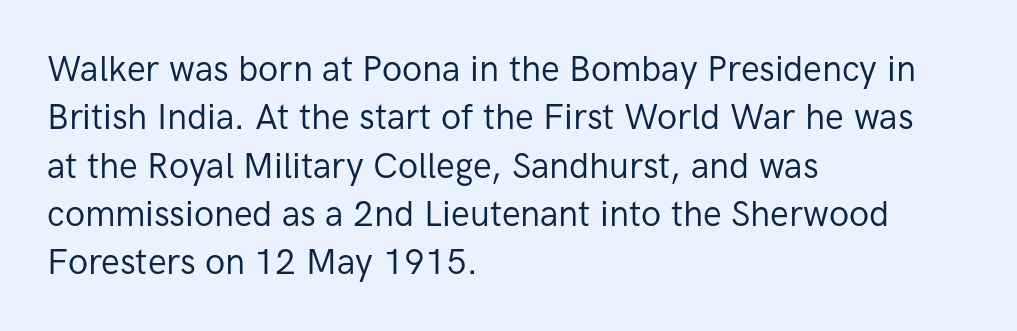
The image shows 35 px regular-weight sans-serif type, upright; set left-aligned, normal line spacing (1.38x), normal letter spacing, not underlined; low stroke contrast and a medium x-height.
